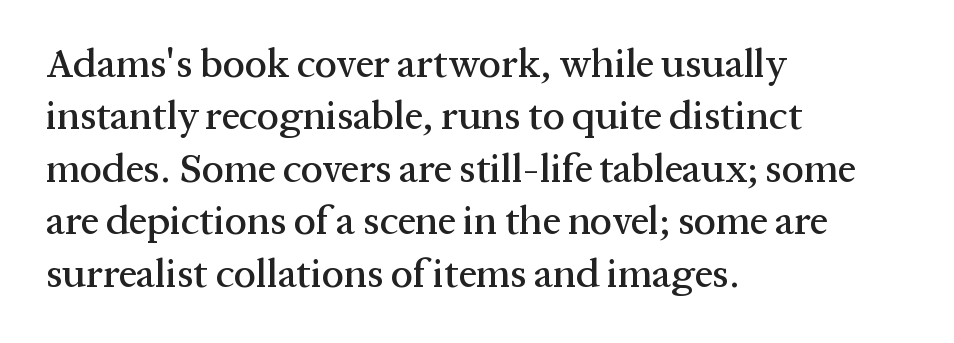
The image shows 40 px serif type, upright; set left-aligned, normal line spacing (1.31x), normal letter spacing, not underlined; medium stroke contrast and a medium x-height.
